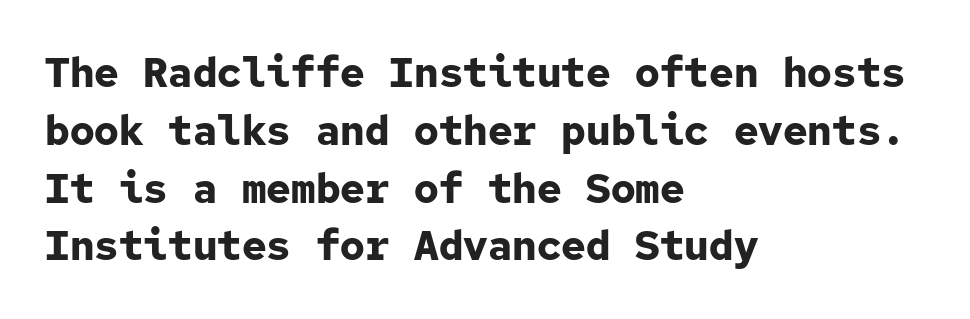
The image shows 41 px bold sans-serif type, upright, monospaced; set left-aligned, normal line spacing (1.41x), normal letter spacing, not underlined; low stroke contrast and a medium x-height.
